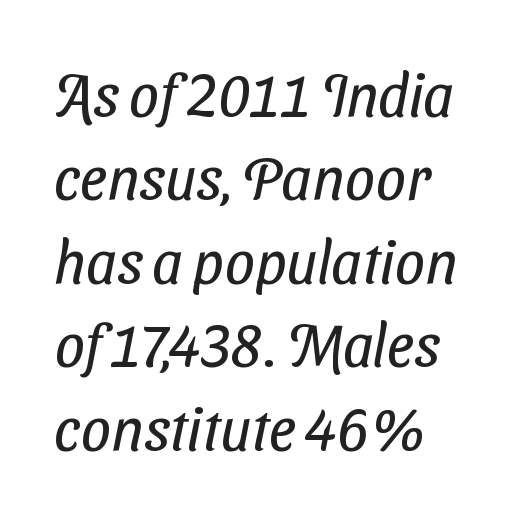
The image shows 60 px regular-weight, condensed sans-serif type; set normal line spacing (1.39x), normal letter spacing, not underlined; low stroke contrast and a medium x-height.
